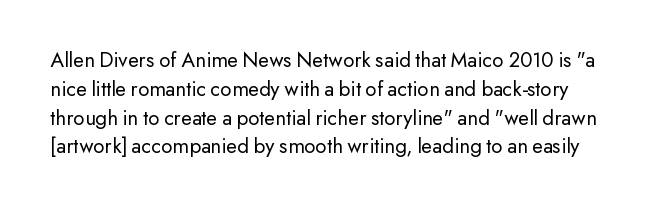
The image shows 22 px text type, upright; set normal line spacing (1.31x), normal letter spacing, not underlined.
